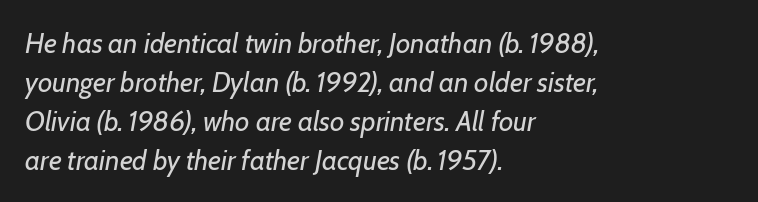
{"italic": "yes", "lean": "right", "slant_degrees": 7, "bold": "no", "weight": "regular", "width": "normal", "stroke_contrast": "low", "x_height": "medium", "monospaced": "no", "underline": "no", "align": "left", "line_spacing": "normal", "line_spacing_ratio": 1.39, "letter_spacing": "normal", "letter_spacing_em": 0.0, "glyph_px": 28}
